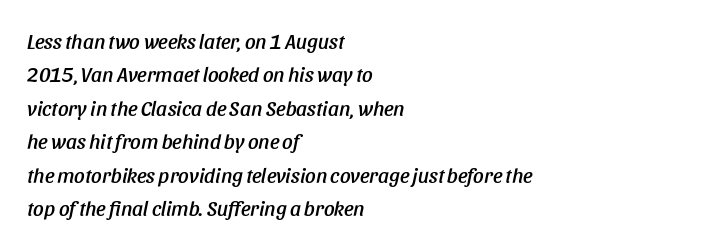
{"italic": "yes", "lean": "right", "slant_degrees": 11, "underline": "no", "align": "left", "line_spacing": "normal", "line_spacing_ratio": 1.59, "letter_spacing": "normal", "letter_spacing_em": 0.0, "glyph_px": 21}
